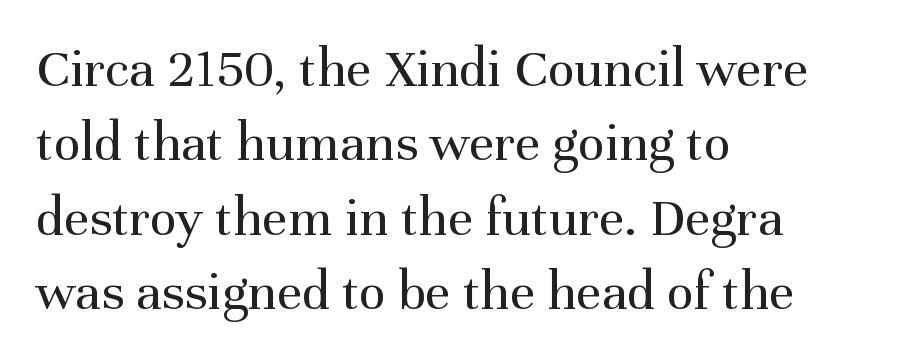
The weight tops out at a normal text grade. Each letter keeps its own natural width here, so spacing adapts to shape. Quick note: not italic, upright. Descenders are the only things crossing below the line. The lines are quadded left. Here the glyphs are tracked normally, forming tight word shapes.
